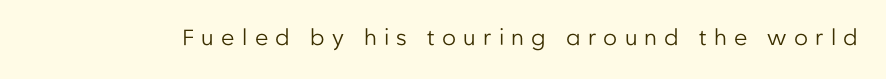
The image shows 22 px text type, upright; set unusually wide letter spacing (+0.33 em), not underlined.
